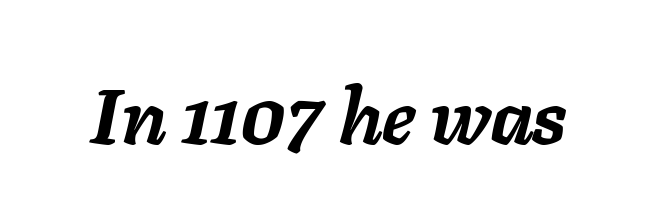
{"italic": "yes", "lean": "right", "slant_degrees": 11, "bold": "yes", "weight": "semibold", "width": "normal", "stroke_contrast": "low", "x_height": "medium", "monospaced": "no", "underline": "no", "letter_spacing": "normal", "letter_spacing_em": 0.0, "glyph_px": 77}
